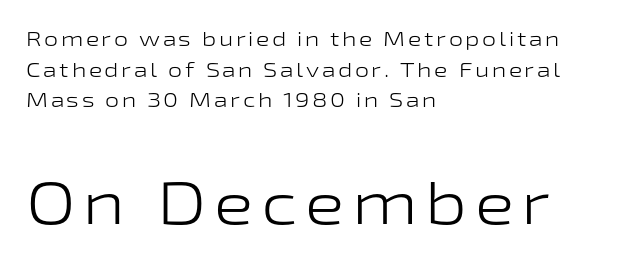
Is there much room between lines? A standard amount, neither cramped nor airy. Style check: upright. The strokes are not fattened; the text isn't bold. Clear beneath every line of the passage. Line beginnings align vertically; line endings do not. The rendering uses natural spacing where letterforms have individual widths.
